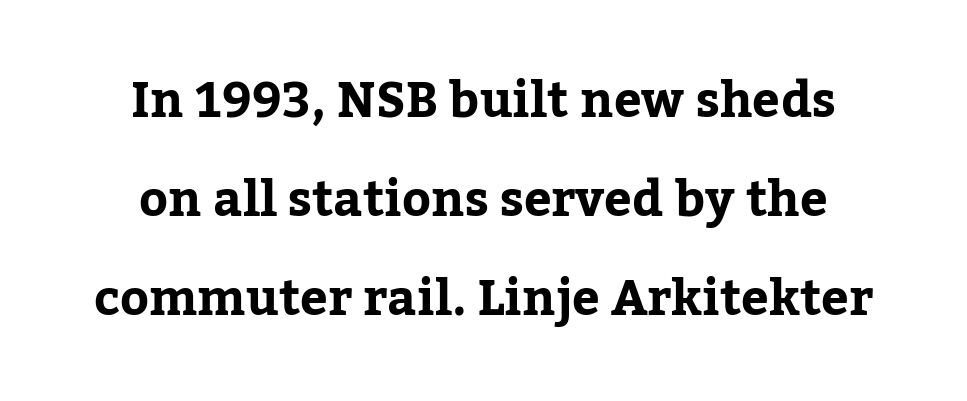
Q: Is the text italic (slanted)? A: No, it is upright.
Q: Is the typeface a serif or a sans-serif typeface? A: Serif.
Q: Is the text underlined? A: No.
Q: How is the paragraph aligned? A: Centered.
Q: Is the spacing between letters normal or unusually wide? A: Normal.
Q: Is the spacing between lines tight, normal or loose? A: Loose.
Q: Width (condensed, normal, or wide)? A: Normal.
Q: Stroke contrast? A: Low.
Q: x-height? A: Medium.
Q: Monospaced? A: No.
